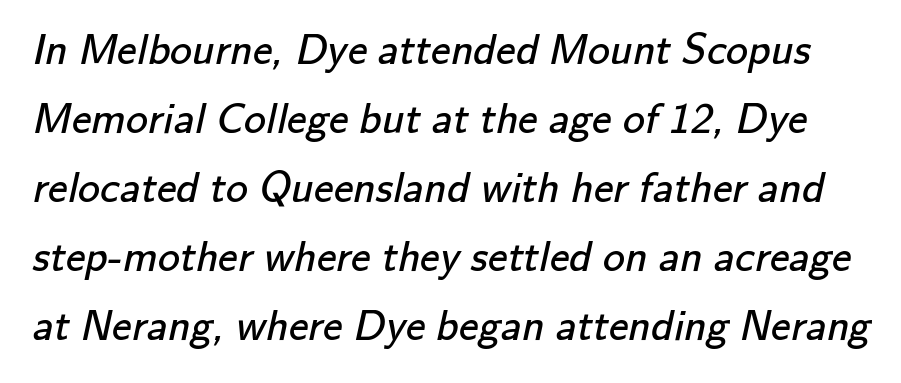
{"serif": "no", "bold": "no", "weight": "regular", "width": "normal", "stroke_contrast": "low", "x_height": "small", "monospaced": "no", "underline": "no", "line_spacing": "normal", "line_spacing_ratio": 1.57, "letter_spacing": "normal", "letter_spacing_em": 0.0, "glyph_px": 44}
